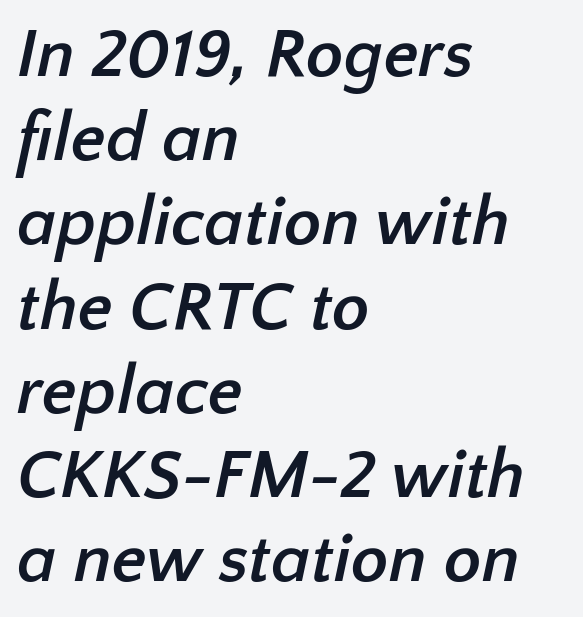
Q: Is the text bold? A: Yes.
Q: Is the typeface a serif or a sans-serif typeface? A: Sans-serif.
Q: Is the text underlined? A: No.
Q: How is the paragraph aligned? A: Left-aligned.
Q: Is the spacing between letters normal or unusually wide? A: Normal.
Q: Width (condensed, normal, or wide)? A: Normal.
Q: Stroke contrast? A: Low.
Q: x-height? A: Medium.
Q: Monospaced? A: No.
